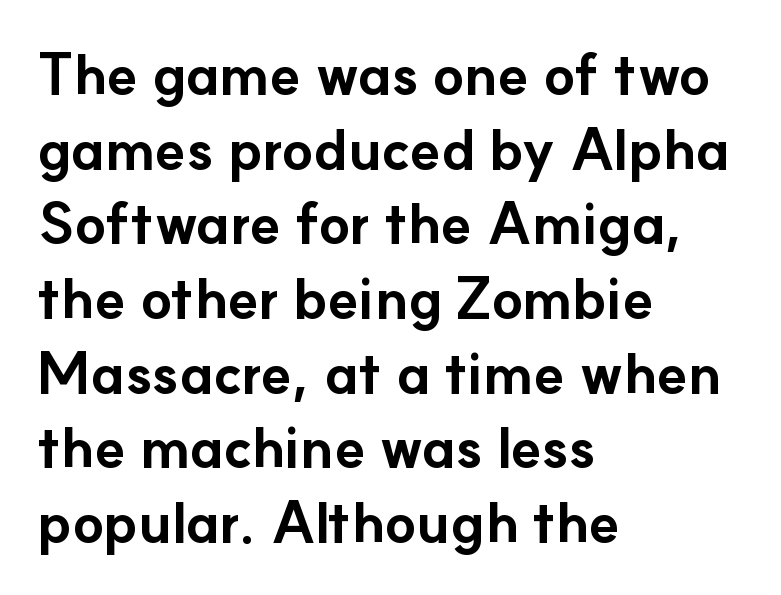
Is this a fixed-width face? No — the glyphs have proportional, varying widths. Does the lettering tilt? It doesn't — this is upright. The foot of each line stays bare and open. Visually the block forms a straight wall on the left and a jagged coastline on the right. In terms of leading, this rendering sits right in the middle.
